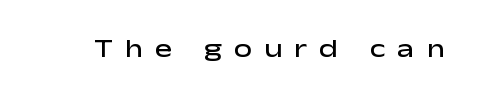
The image shows 26 px text type, upright; set unusually wide letter spacing (+0.46 em), not underlined.
